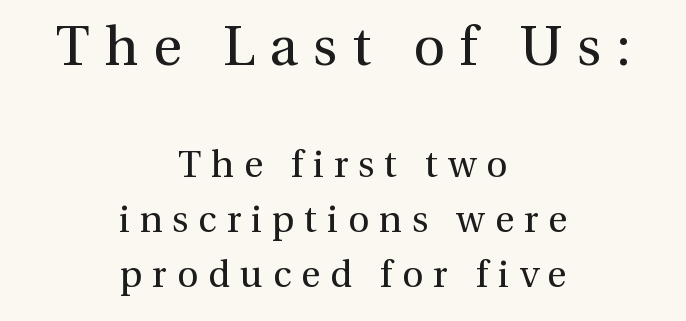
Q: Is the text bold? A: No.
Q: Is the text italic (slanted)? A: No, it is upright.
Q: Is the typeface a serif or a sans-serif typeface? A: Serif.
Q: Is the text underlined? A: No.
Q: How is the paragraph aligned? A: Centered.
Q: Is the spacing between letters normal or unusually wide? A: Unusually wide.
Q: Is the spacing between lines tight, normal or loose? A: Normal.
Q: Which block of text is set in a larger size, the first (top) or the second (bottom)? A: The first (top) one.
Q: Width (condensed, normal, or wide)? A: Normal.
Q: Stroke contrast? A: Medium.
Q: x-height? A: Medium.
Q: Monospaced? A: No.
